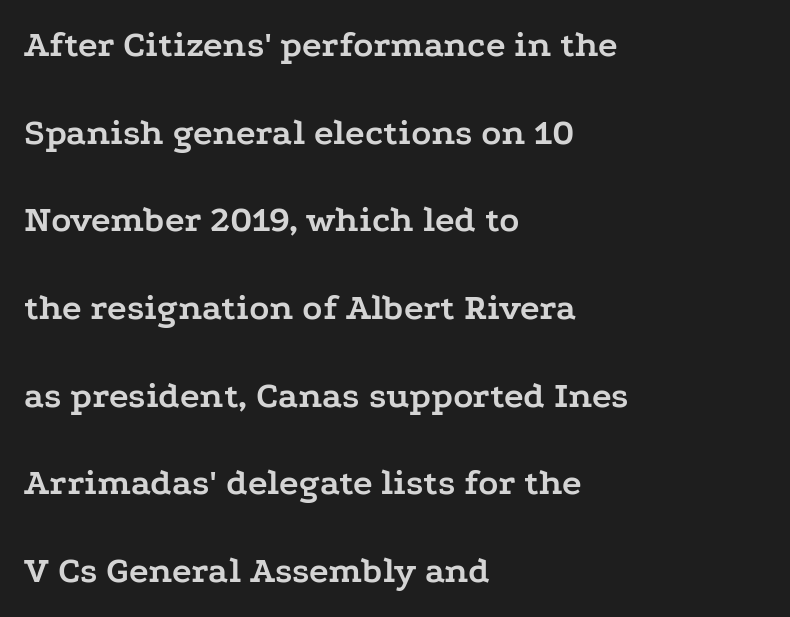
This is the regular roman posture of the typeface. Look at the tracking — it's just the regular setting, nothing added. Set as a true bold cut, around the 700 mark. The text was rendered using a seriffed face with decorative stroke endings.
